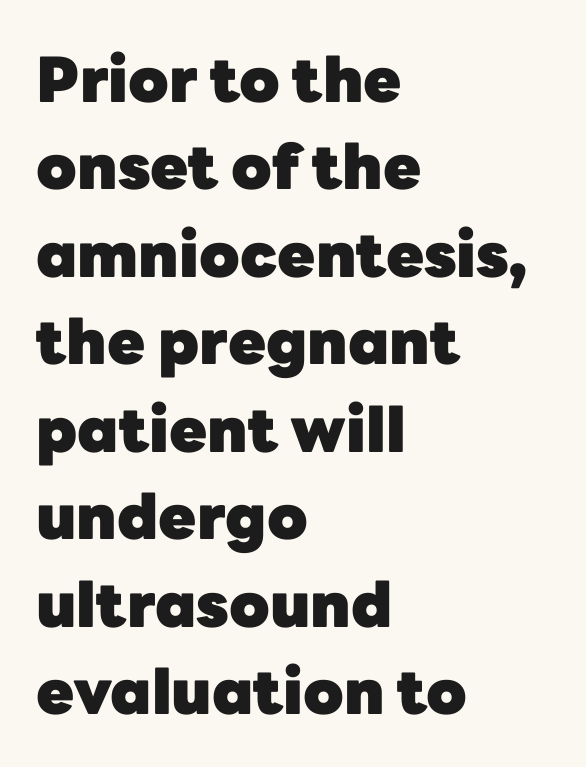
Q: Is the text bold? A: Yes.
Q: Is the text italic (slanted)? A: No, it is upright.
Q: Is the typeface a serif or a sans-serif typeface? A: Sans-serif.
Q: Is the text underlined? A: No.
Q: How is the paragraph aligned? A: Left-aligned.
Q: Is the spacing between letters normal or unusually wide? A: Normal.
Q: Is the spacing between lines tight, normal or loose? A: Normal.
Q: Width (condensed, normal, or wide)? A: Normal.
Q: Stroke contrast? A: Low.
Q: x-height? A: Medium.
Q: Monospaced? A: No.
